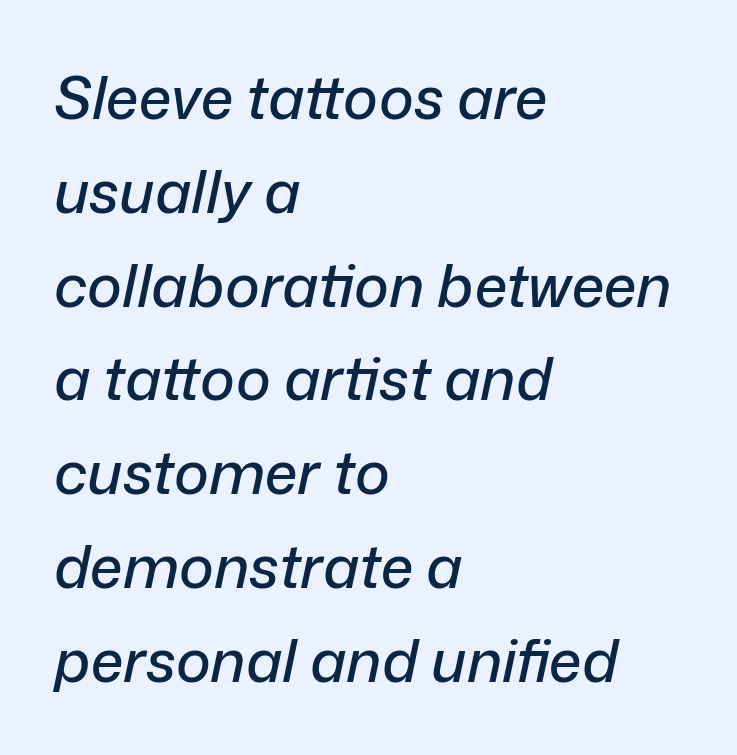
The image shows 59 px text type, italic (leaning right); set left-aligned, normal line spacing (1.59x), normal letter spacing, not underlined; low stroke contrast and a medium x-height.
